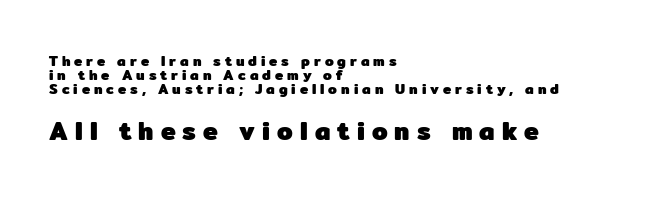
Nope, not italic — everything's standing straight. The passage shown stacks its lines with hardly any gap. Loose tracking; the words dissolve into strings of separated letters. Size contrast runs from small at the top to large at the bottom. The words here are not underlined. This sample is left-justified, so line endings fall wherever the words run out.
